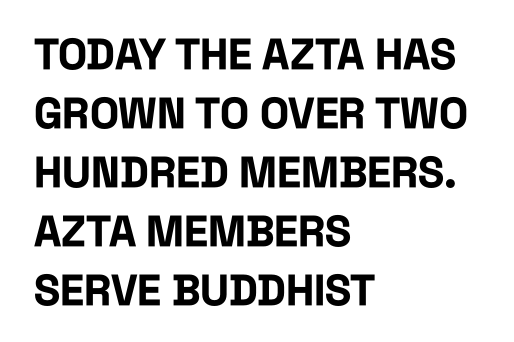
On the weight axis this lands at bold, roughly 700. No word sits above an underline. Nothing unusual about the tracking: characters are spaced as the font intends. Unlike a traditional serif, this face leaves its strokes unadorned. Notice how the stems are strictly vertical — no italics here. This block has exactly the height ordinary leading produces.
